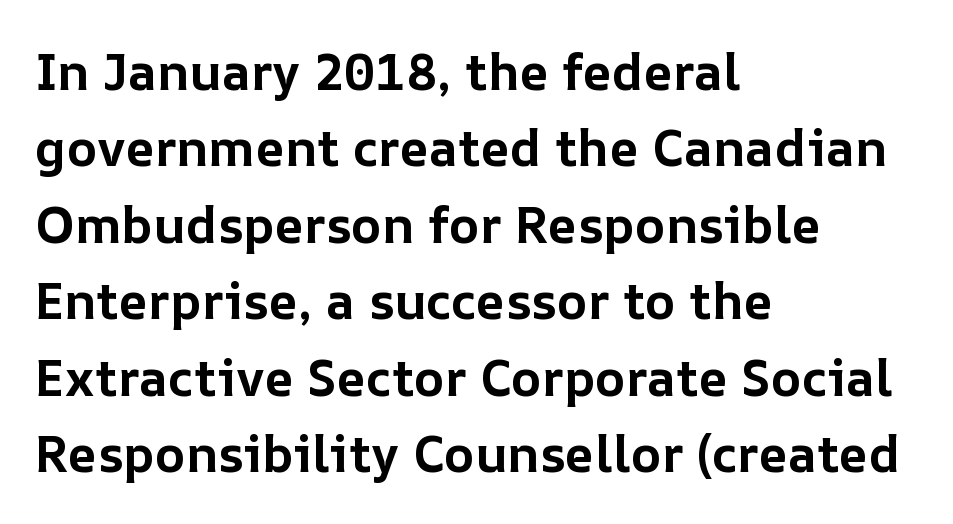
{"italic": "no", "bold": "yes", "weight": "bold", "width": "normal", "stroke_contrast": "low", "x_height": "medium", "monospaced": "no", "underline": "no", "align": "left", "line_spacing": "normal", "line_spacing_ratio": 1.5, "letter_spacing": "normal", "letter_spacing_em": 0.0, "glyph_px": 51}
